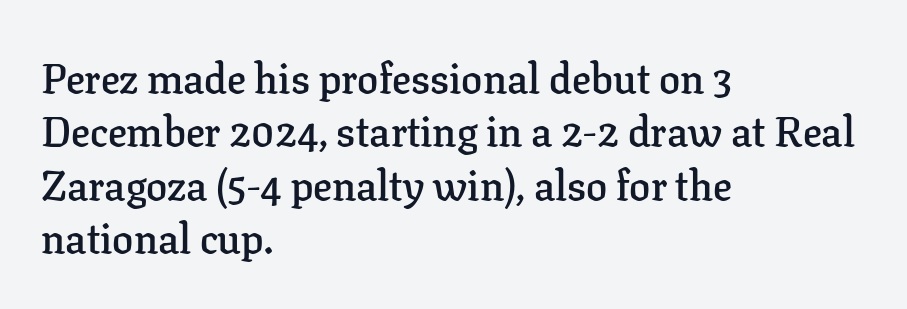
The image shows 42 px semibold serif type, upright; set left-aligned, normal line spacing (1.27x), normal letter spacing, not underlined; low stroke contrast and a medium x-height.
